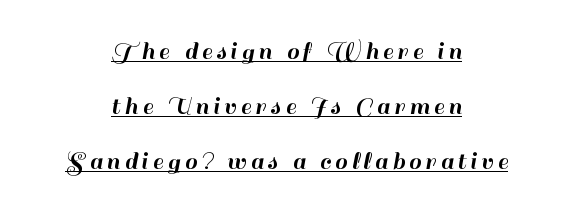
Q: Is the text italic (slanted)? A: Yes.
Q: Is the text underlined? A: Yes.
Q: How is the paragraph aligned? A: Centered.
Q: Is the spacing between lines tight, normal or loose? A: Loose.
